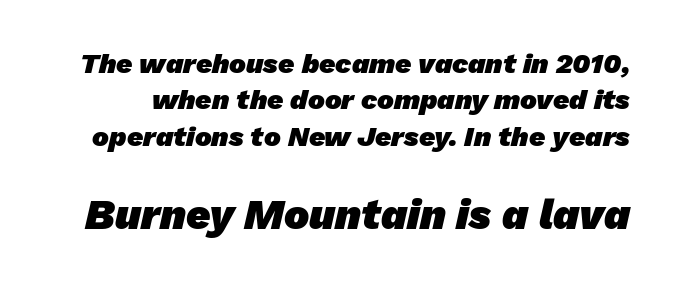
The image shows 42 px heavy sans-serif type; set normal line spacing (1.3x), normal letter spacing, not underlined; the second (bottom) block is 1.5x larger; low stroke contrast and a medium x-height.
